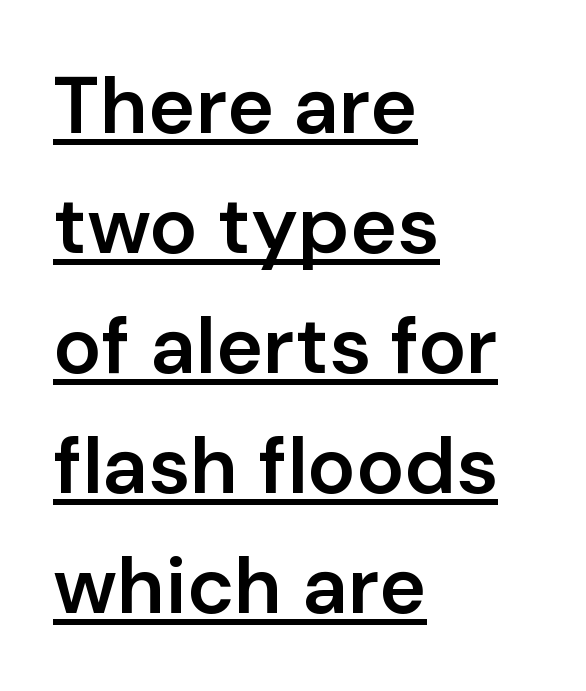
Q: Is the text bold? A: Semi-bold.
Q: Is the text italic (slanted)? A: No, it is upright.
Q: Is the typeface a serif or a sans-serif typeface? A: Sans-serif.
Q: Is the text underlined? A: Yes.
Q: How is the paragraph aligned? A: Left-aligned.
Q: Is the spacing between letters normal or unusually wide? A: Normal.
Q: Is the spacing between lines tight, normal or loose? A: Normal.
Q: Width (condensed, normal, or wide)? A: Normal.
Q: Stroke contrast? A: Low.
Q: x-height? A: Medium.
Q: Monospaced? A: No.
